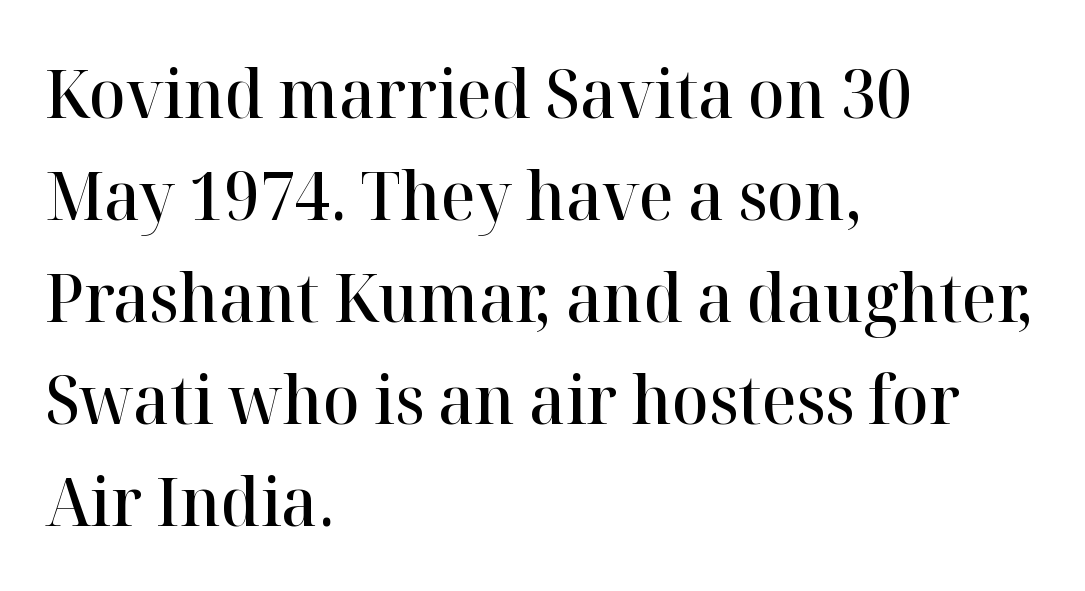
Q: Is the text bold? A: Semi-bold.
Q: Is the text italic (slanted)? A: No, it is upright.
Q: Is the typeface a serif or a sans-serif typeface? A: Serif.
Q: Is the text underlined? A: No.
Q: How is the paragraph aligned? A: Left-aligned.
Q: Is the spacing between letters normal or unusually wide? A: Normal.
Q: Is the spacing between lines tight, normal or loose? A: Normal.
Q: Width (condensed, normal, or wide)? A: Normal.
Q: Stroke contrast? A: High.
Q: x-height? A: Medium.
Q: Monospaced? A: No.
